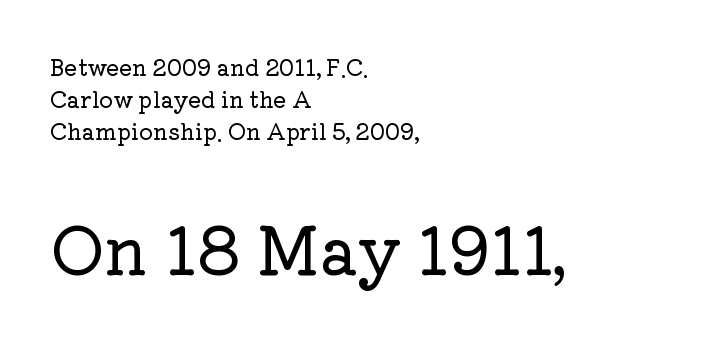
{"serif": "yes", "italic": "no", "width": "normal", "stroke_contrast": "low", "x_height": "medium", "monospaced": "no", "underline": "no", "align": "left", "line_spacing": "normal", "line_spacing_ratio": 1.46, "letter_spacing": "normal", "letter_spacing_em": 0.0, "larger_block": "second", "size_ratio": 2.95, "glyph_px": 65}
